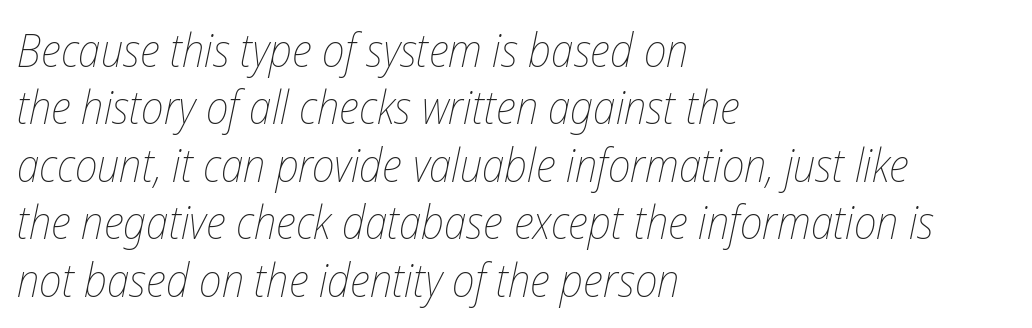
Q: Is the text bold? A: No.
Q: Is the text italic (slanted)? A: Yes, it leans right by about 12 degrees.
Q: Is the text underlined? A: No.
Q: How is the paragraph aligned? A: Left-aligned.
Q: Is the spacing between letters normal or unusually wide? A: Normal.
Q: Is the spacing between lines tight, normal or loose? A: Normal.
Q: Width (condensed, normal, or wide)? A: Condensed.
Q: Stroke contrast? A: Low.
Q: x-height? A: Medium.
Q: Monospaced? A: No.
